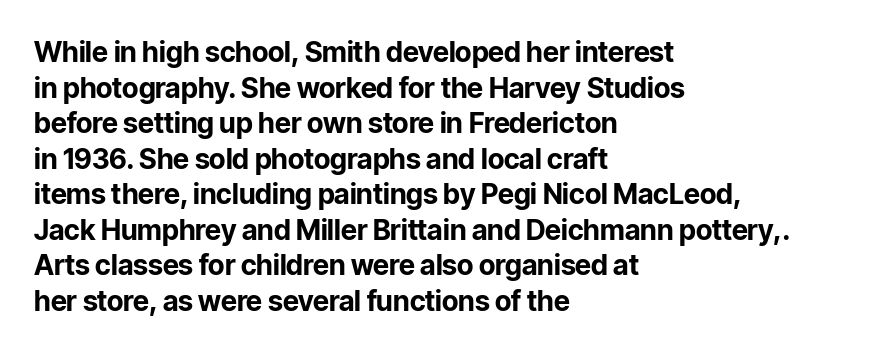
{"serif": "no", "italic": "no", "bold": "yes", "weight": "bold", "width": "normal", "stroke_contrast": "low", "x_height": "medium", "monospaced": "no", "underline": "no", "align": "left", "line_spacing": "normal", "line_spacing_ratio": 1.27, "letter_spacing": "normal", "letter_spacing_em": 0.0, "glyph_px": 28}
